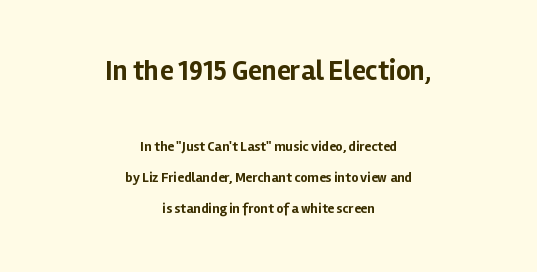
The image shows 28 px bold sans-serif type, upright; set centered, loose line spacing (2.23x), normal letter spacing, not underlined; the first (top) block is 2.0x larger; low stroke contrast and a medium x-height.
